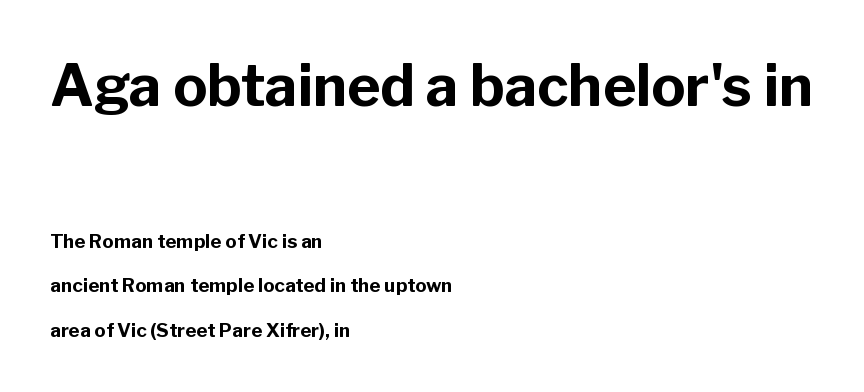
The image shows 57 px bold sans-serif type, upright; set left-aligned, loose line spacing (2.34x), normal letter spacing, not underlined; the first (top) block is 3.0x larger; low stroke contrast and a medium x-height.
